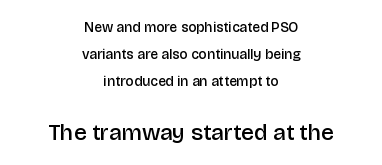
Q: Is the text bold? A: Semi-bold.
Q: Is the text italic (slanted)? A: No, it is upright.
Q: Is the text underlined? A: No.
Q: How is the paragraph aligned? A: Centered.
Q: Is the spacing between letters normal or unusually wide? A: Normal.
Q: Is the spacing between lines tight, normal or loose? A: Loose.
Q: Which block of text is set in a larger size, the first (top) or the second (bottom)? A: The second (bottom) one.
